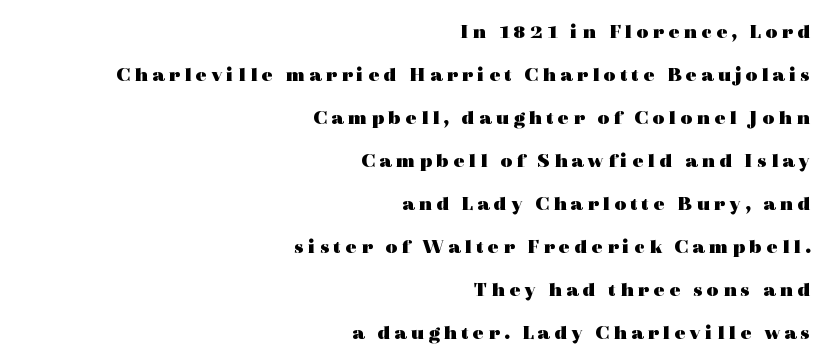
What weight is shown? A full bold with thick strokes. Each row of text sits above clean, open space. Teacher's note: observe the even right margin — that is flush-right alignment. The font's upright variant was chosen for this text.
